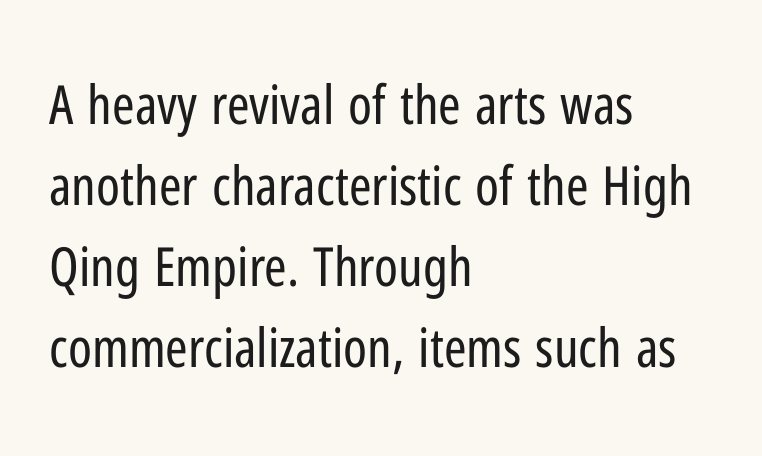
{"serif": "no", "italic": "no", "bold": "no", "weight": "regular", "width": "condensed", "stroke_contrast": "low", "x_height": "medium", "monospaced": "no", "underline": "no", "align": "left", "line_spacing": "normal", "line_spacing_ratio": 1.5, "letter_spacing": "normal", "letter_spacing_em": 0.0, "glyph_px": 54}
